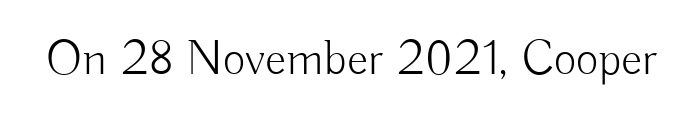
Classification — sans serif. This is the regular roman posture of the typeface. A clean baseline with only descenders dipping below it. Weight class: somewhere from thin through regular. Tracking here is standard; glyphs follow each other at the usual distance. This sample has the flowing, uneven cadence of proportional lettering.
